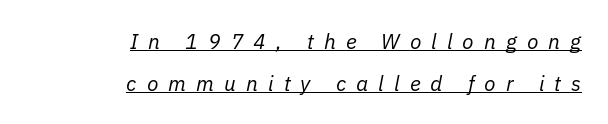
Compared with a typical body face, this is equally light or lighter still. Short and long lines alike share a common ending point at right. The block of text is sparse from top to bottom, with ample space between rows. Designer's note — italics engaged. How are the letters spaced? Widely, with obvious added tracking.
